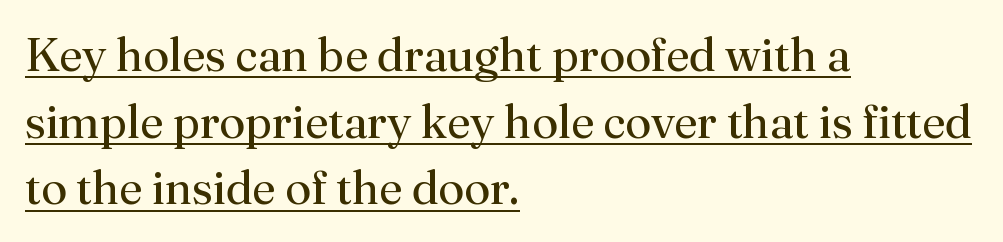
Q: Is the text bold? A: No.
Q: Is the text italic (slanted)? A: No, it is upright.
Q: Is the typeface a serif or a sans-serif typeface? A: Serif.
Q: Is the text underlined? A: Yes.
Q: How is the paragraph aligned? A: Left-aligned.
Q: Is the spacing between letters normal or unusually wide? A: Normal.
Q: Is the spacing between lines tight, normal or loose? A: Normal.
Q: Width (condensed, normal, or wide)? A: Normal.
Q: Stroke contrast? A: Medium.
Q: x-height? A: Small.
Q: Monospaced? A: No.
